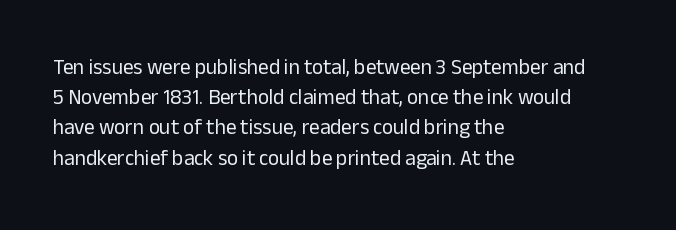
{"italic": "no", "bold": "no", "underline": "no", "align": "left", "line_spacing": "normal", "line_spacing_ratio": 1.44, "letter_spacing": "normal", "letter_spacing_em": 0.0, "glyph_px": 21}
